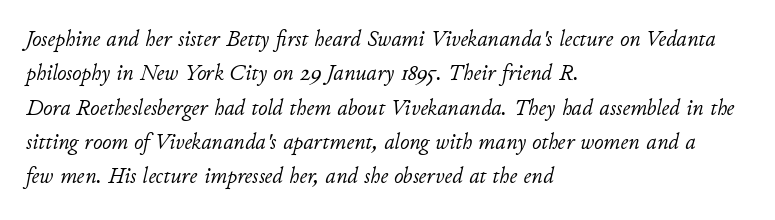
Q: Is the text bold? A: No.
Q: Is the text italic (slanted)? A: Yes, it leans right by about 11 degrees.
Q: Is the text underlined? A: No.
Q: How is the paragraph aligned? A: Left-aligned.
Q: Is the spacing between letters normal or unusually wide? A: Normal.
Q: Is the spacing between lines tight, normal or loose? A: Normal.
